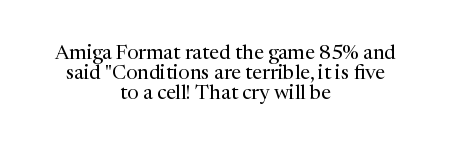
{"italic": "no", "bold": "no", "underline": "no", "align": "center", "line_spacing": "tight", "line_spacing_ratio": 0.99, "letter_spacing": "normal", "letter_spacing_em": 0.0, "glyph_px": 20}
